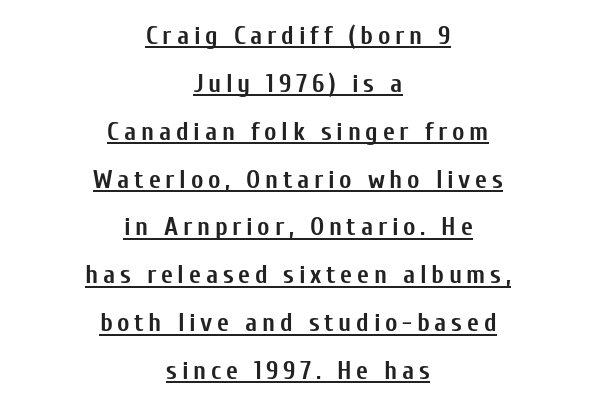
The image shows 26 px bold type, upright; set centered, line spacing 1.84x, underlined.
